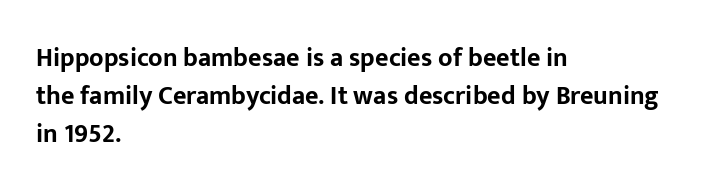
Q: Is the text bold? A: Yes.
Q: Is the text italic (slanted)? A: No, it is upright.
Q: Is the text underlined? A: No.
Q: How is the paragraph aligned? A: Left-aligned.
Q: Is the spacing between letters normal or unusually wide? A: Normal.
Q: Is the spacing between lines tight, normal or loose? A: Normal.
